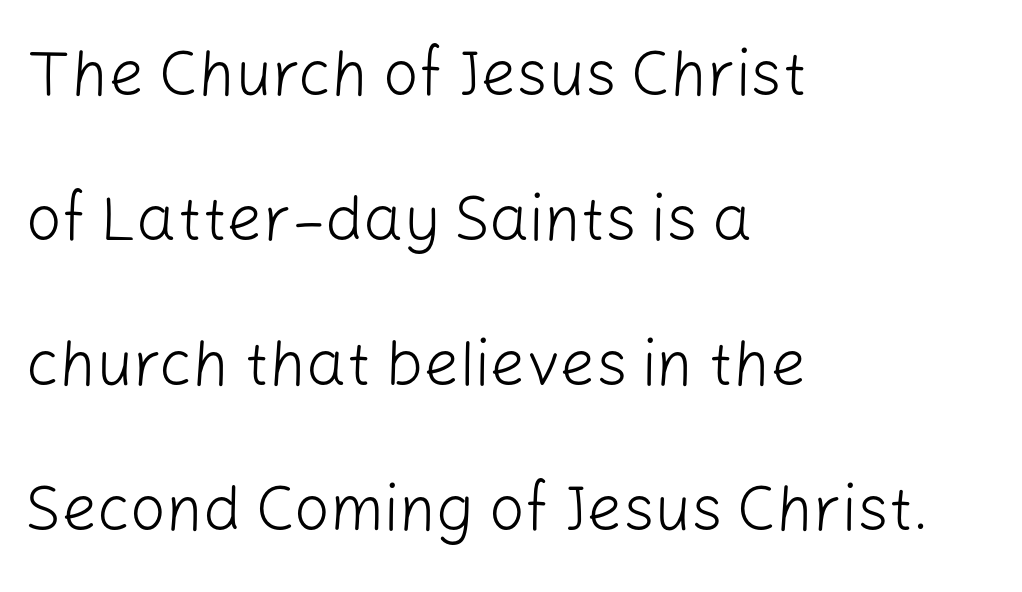
The zone under the glyphs is completely vacant. This reads as an unemphasized weight, regular at the heaviest. This is the regular roman posture of the typeface. Each new line begins a long way beneath the previous one.
